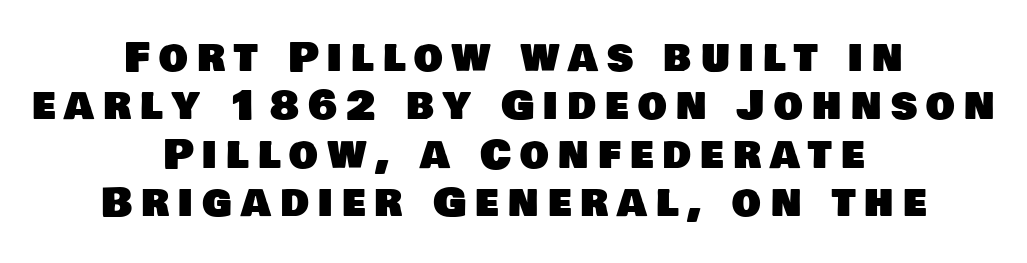
The rag falls on both sides of this text block equally. The face used here is rendered with a markedly widened letterfit. Quick note: underline off. Here the designer chose a conventional face with non-uniform glyph widths.
